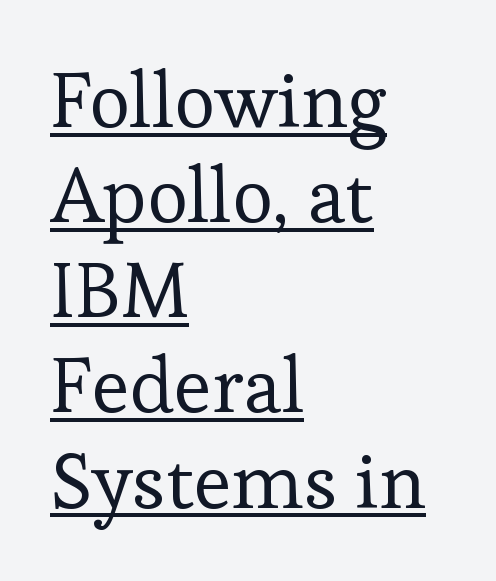
The image shows 78 px regular-weight serif type, upright; set left-aligned, line spacing 1.22x, normal letter spacing, underlined; low stroke contrast and a medium x-height.
